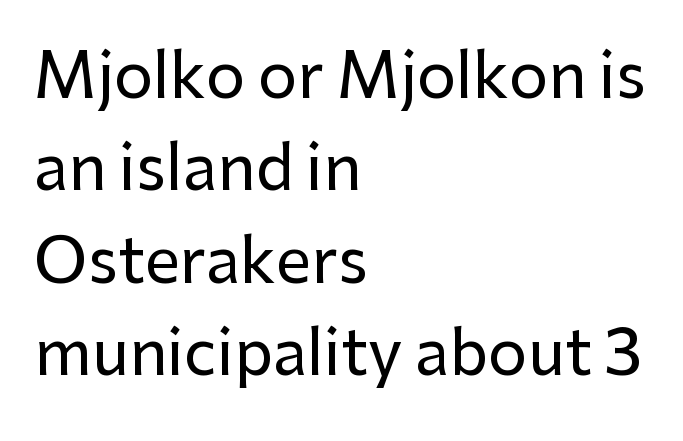
The image shows 62 px sans-serif type, upright; set left-aligned, normal line spacing (1.49x), normal letter spacing, not underlined; low stroke contrast and a medium x-height.
